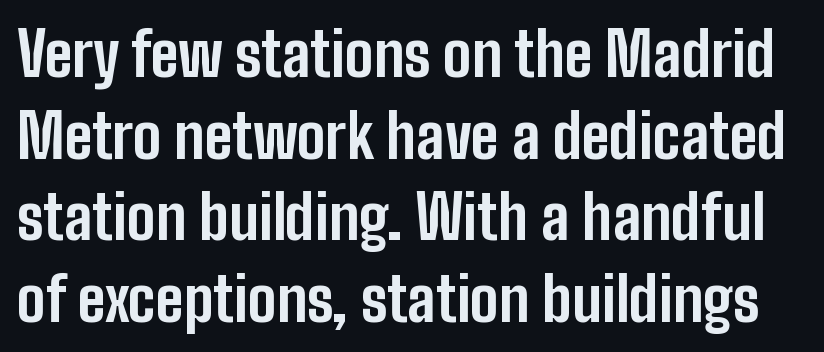
The image shows 60 px bold, condensed sans-serif type, upright; set normal line spacing (1.36x), normal letter spacing, not underlined; low stroke contrast and a medium x-height.
